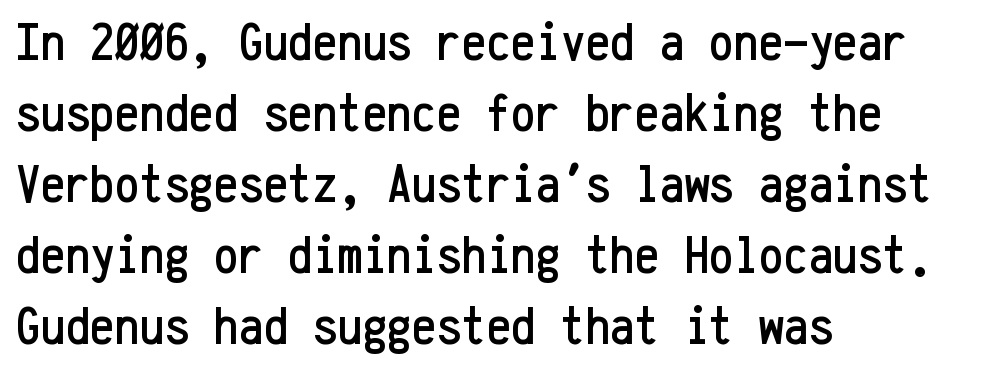
One-word summary of the alignment: left. The passage shown is typed in a monospace face where columns stay perfectly aligned. The glyphs are unaccompanied by any horizontal stroke below them. Ascenders rise straight up at ninety degrees. No extra tracking has been applied to these lines.
